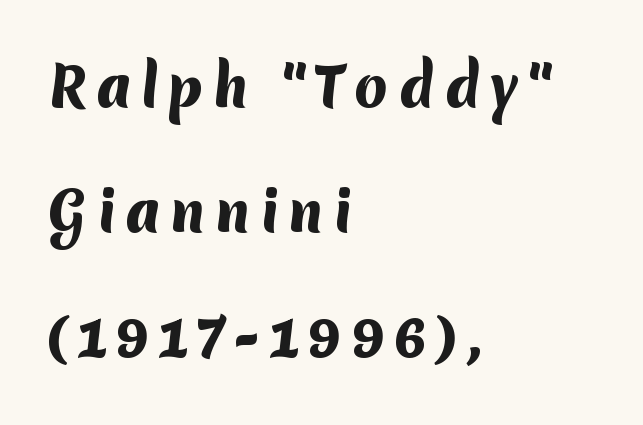
Layout note: lines flush left. Baseline-to-baseline distance is far greater than the letter height. The face used here is proportionally spaced, like ordinary book or web type. Is this a sans? Yes — the strokes have no serifs. Glance below the letters and you will spot only blank space. Emphasis by weight is at full strength: bold.
